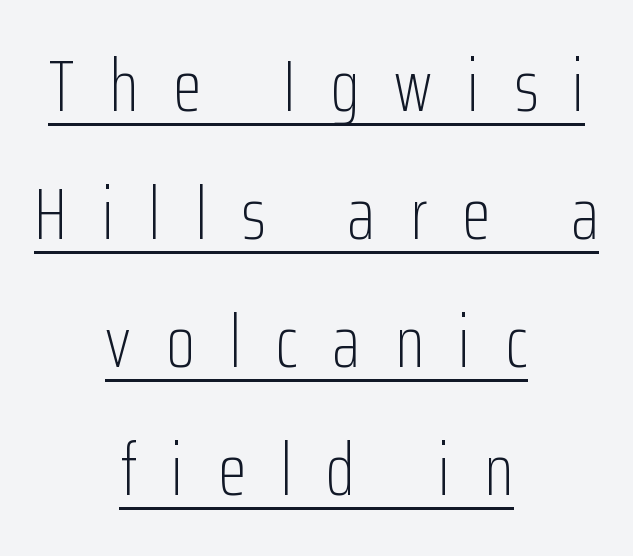
{"serif": "no", "italic": "no", "bold": "no", "weight": "light", "width": "condensed", "stroke_contrast": "low", "x_height": "medium", "monospaced": "no", "underline": "yes", "align": "center", "line_spacing_ratio": 1.73, "letter_spacing": "wide", "letter_spacing_em": 0.47, "glyph_px": 74}
